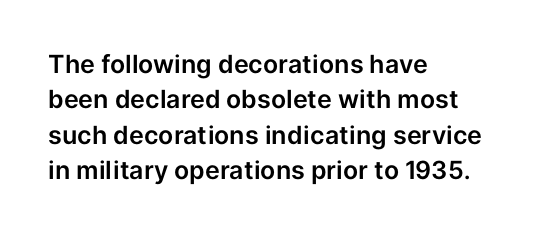
{"italic": "no", "underline": "no", "align": "left", "line_spacing": "normal", "line_spacing_ratio": 1.42, "letter_spacing": "normal", "letter_spacing_em": 0.0, "glyph_px": 25}
